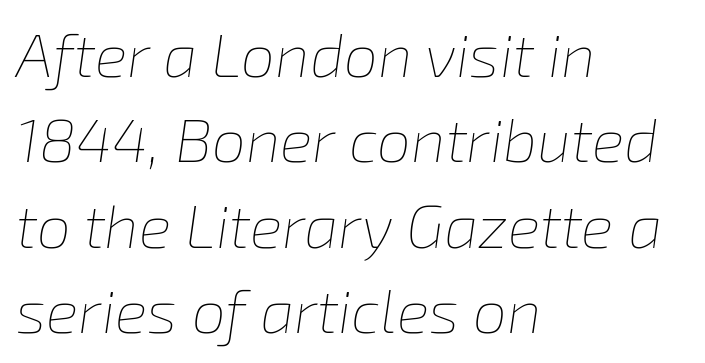
{"italic": "yes", "lean": "right", "slant_degrees": 8, "bold": "no", "weight": "thin", "width": "normal", "stroke_contrast": "low", "x_height": "medium", "monospaced": "no", "underline": "no", "align": "left", "line_spacing": "normal", "line_spacing_ratio": 1.4, "letter_spacing": "normal", "letter_spacing_em": 0.0, "glyph_px": 61}
